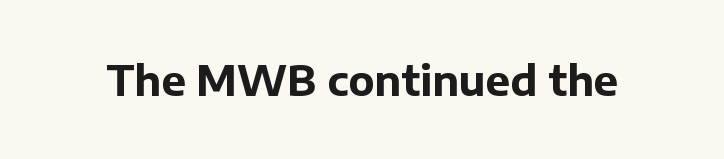
The lettering holds an erect, upright posture throughout. In terms of weight, the rendering is a true, heavy bold. Beneath every word, the page is bare. The type family on display is of the sans-serif kind. Does extra space separate the letters? No, they use regular spacing. Each letter keeps its own natural width here, so spacing adapts to shape.
